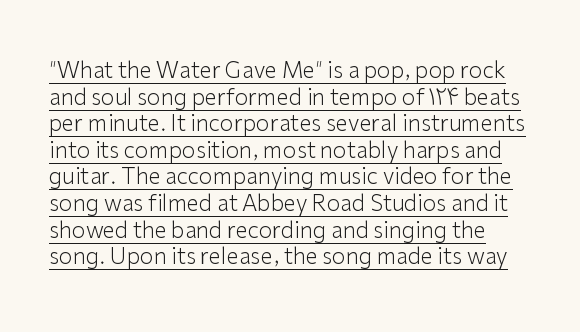
Q: Is the text bold? A: No.
Q: Is the text italic (slanted)? A: No, it is upright.
Q: Is the text underlined? A: Yes.
Q: Is the spacing between letters normal or unusually wide? A: Normal.
